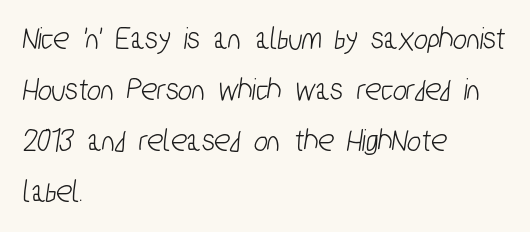
{"serif": "no", "width": "condensed", "stroke_contrast": "low", "x_height": "medium", "monospaced": "no", "underline": "no", "align": "left", "line_spacing": "normal", "line_spacing_ratio": 1.55, "letter_spacing": "normal", "letter_spacing_em": 0.0, "glyph_px": 33}
